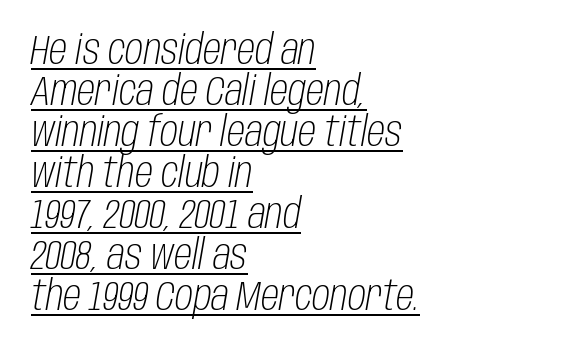
{"italic": "yes", "lean": "right", "slant_degrees": 10, "bold": "no", "weight": "light", "width": "condensed", "stroke_contrast": "low", "x_height": "large", "monospaced": "no", "underline": "yes", "align": "left", "line_spacing": "tight", "line_spacing_ratio": 1.0, "letter_spacing": "normal", "letter_spacing_em": 0.0, "glyph_px": 41}
